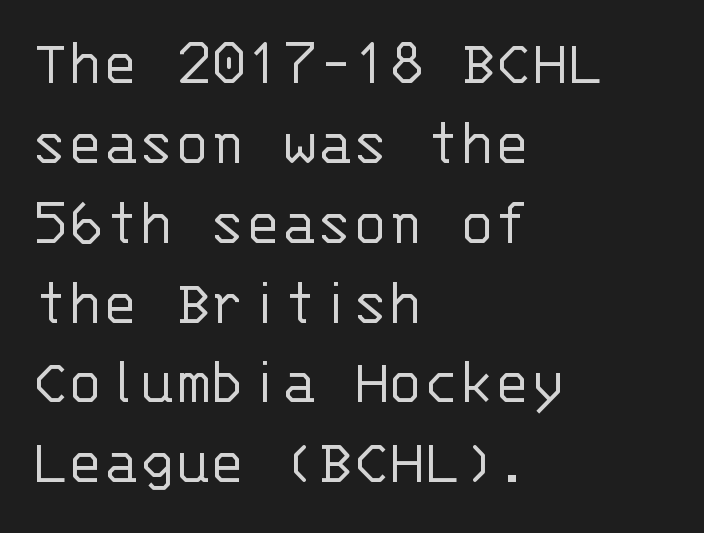
{"serif": "no", "italic": "no", "bold": "no", "weight": "light", "width": "normal", "stroke_contrast": "low", "x_height": "large", "monospaced": "yes", "underline": "no", "align": "left", "line_spacing_ratio": 1.21, "letter_spacing": "normal", "letter_spacing_em": 0.0, "glyph_px": 66}
